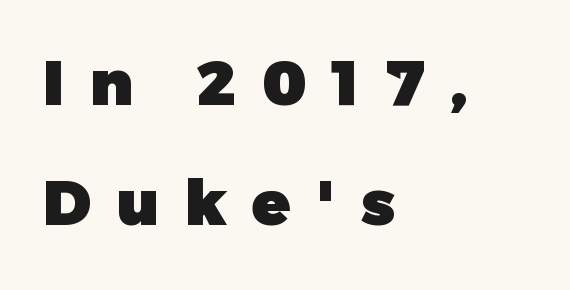
{"serif": "no", "italic": "no", "bold": "yes", "weight": "heavy", "width": "normal", "stroke_contrast": "low", "x_height": "medium", "monospaced": "no", "underline": "no", "align": "left", "line_spacing": "loose", "line_spacing_ratio": 1.9, "letter_spacing": "wide", "letter_spacing_em": 0.41, "glyph_px": 63}
